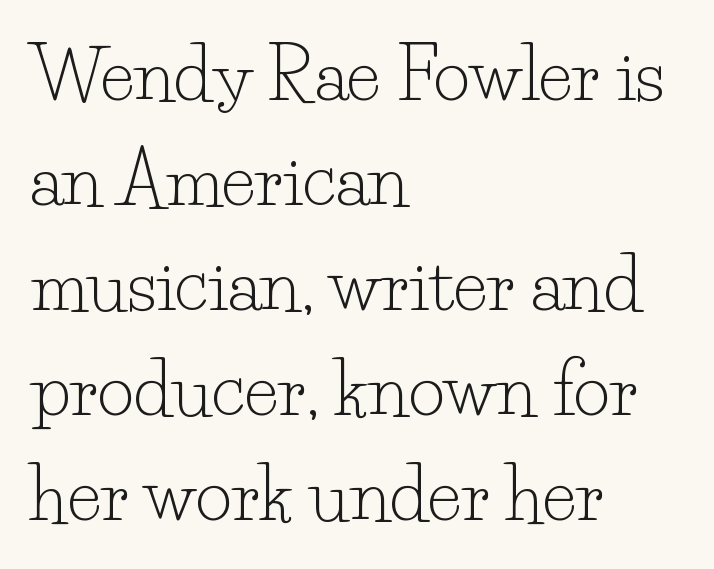
{"serif": "yes", "italic": "no", "bold": "no", "weight": "light", "width": "normal", "stroke_contrast": "low", "x_height": "small", "monospaced": "no", "underline": "no", "align": "left", "line_spacing": "normal", "line_spacing_ratio": 1.48, "letter_spacing": "normal", "letter_spacing_em": 0.0, "glyph_px": 71}
